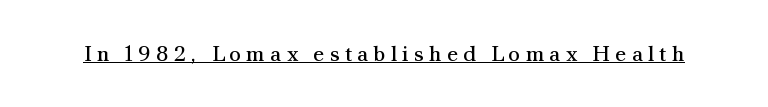
Q: Is the text bold? A: No.
Q: Is the text italic (slanted)? A: No, it is upright.
Q: Is the text underlined? A: Yes.
Q: Is the spacing between letters normal or unusually wide? A: Unusually wide.
